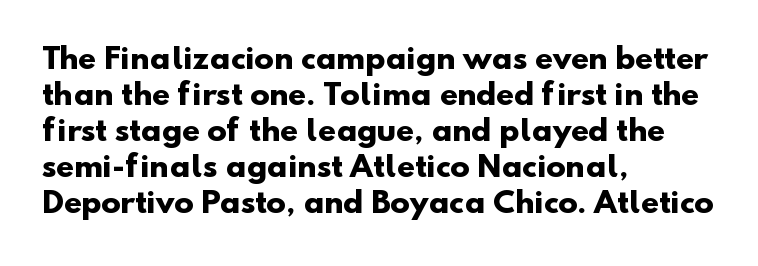
Q: Is the text bold? A: Yes.
Q: Is the typeface a serif or a sans-serif typeface? A: Sans-serif.
Q: Is the text underlined? A: No.
Q: How is the paragraph aligned? A: Left-aligned.
Q: Is the spacing between letters normal or unusually wide? A: Normal.
Q: Width (condensed, normal, or wide)? A: Normal.
Q: Stroke contrast? A: Low.
Q: x-height? A: Small.
Q: Monospaced? A: No.
